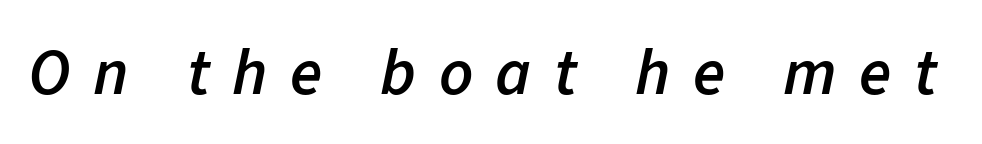
The image shows 66 px semibold type, italic (leaning right); set unusually wide letter spacing (+0.34 em), not underlined; low stroke contrast and a medium x-height.
